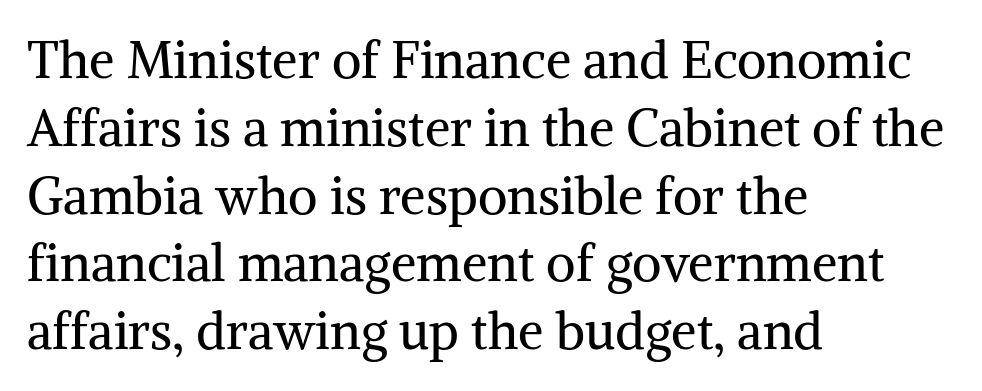
Tall strokes in this sample are plumb rather than angled. On a weight scale, this lands at 450 or below. Classification — serif. Honestly, the letter spacing is just normal — you wouldn't notice it. Lines of text with bare space underneath. Compared with typical paragraphs, the rows here are spaced about the same.
